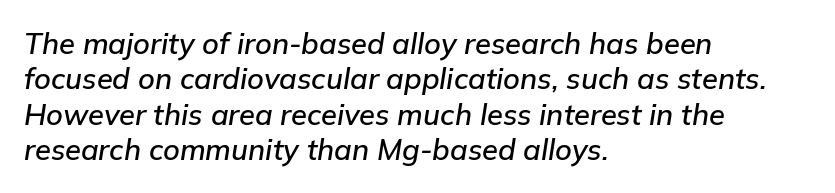
The image shows 29 px text type, italic (leaning right); set left-aligned, line spacing 1.22x, normal letter spacing, not underlined; low stroke contrast and a medium x-height.
